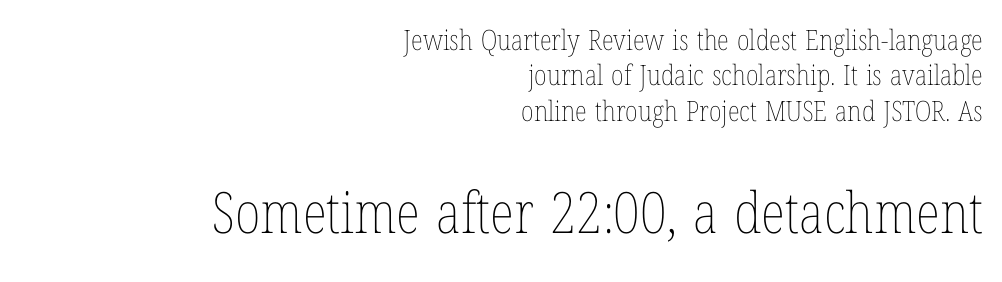
{"italic": "no", "bold": "no", "weight": "thin", "width": "condensed", "stroke_contrast": "low", "x_height": "medium", "monospaced": "no", "underline": "no", "align": "right", "line_spacing": "normal", "line_spacing_ratio": 1.26, "letter_spacing": "normal", "letter_spacing_em": 0.0, "larger_block": "second", "size_ratio": 2.04, "glyph_px": 57}
